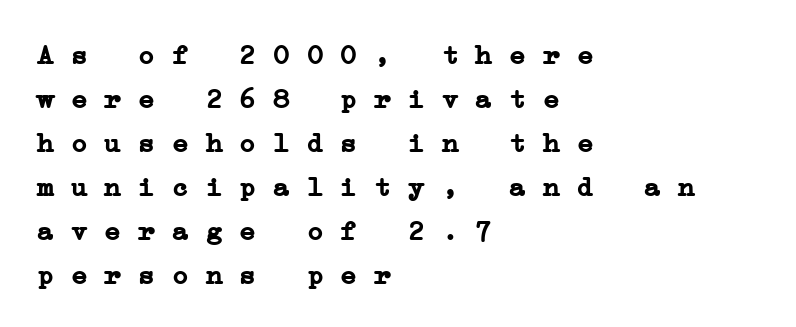
The image shows 28 px semibold, wide serif type, monospaced; set left-aligned, normal line spacing (1.57x), normal letter spacing, not underlined; low stroke contrast and a medium x-height.
